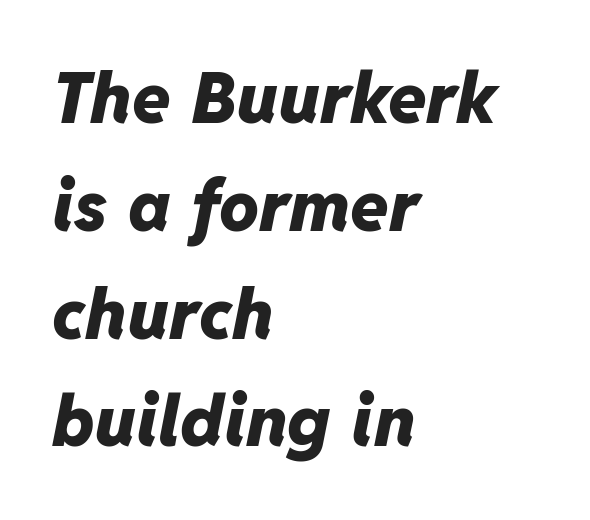
A typesetter would mark this as italic. Inter-character spacing is left at the font's built-in metrics. Bare-footed words on every line. Compared with a centered layout, this one pins lines to the left instead.
